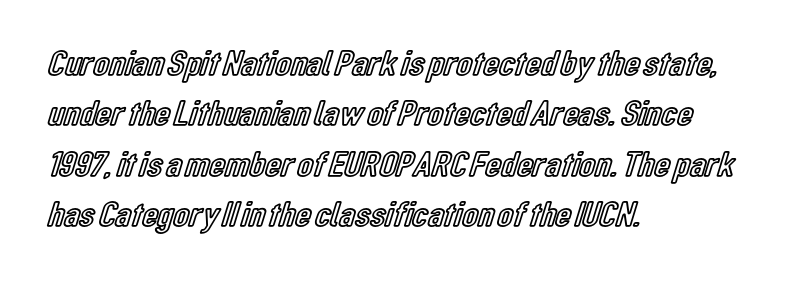
Q: Is the text italic (slanted)? A: Yes.
Q: Is the text underlined? A: No.
Q: How is the paragraph aligned? A: Left-aligned.
Q: Is the spacing between letters normal or unusually wide? A: Normal.
Q: Is the spacing between lines tight, normal or loose? A: Normal.
Q: Width (condensed, normal, or wide)? A: Condensed.
Q: x-height? A: Medium.
Q: Monospaced? A: No.
